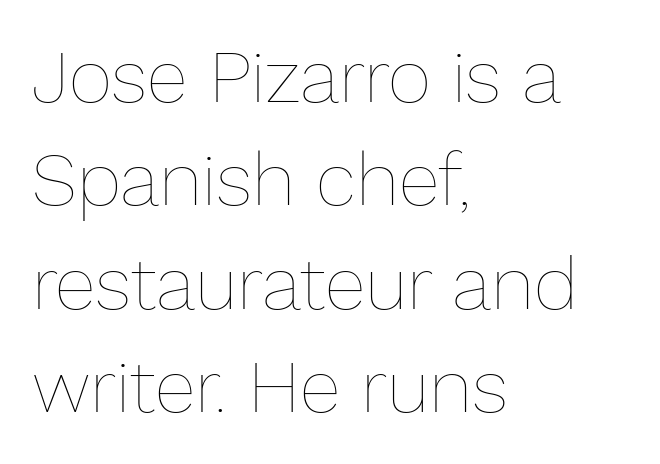
All the whitespace from short lines collects on the right. Each stroke keeps to a modest, everyday thickness or less. Leading matches the norm, producing a regular column. If you drew a line through each stem, it would be perfectly vertical. Do the characters align in a grid? No, the font is proportional.
